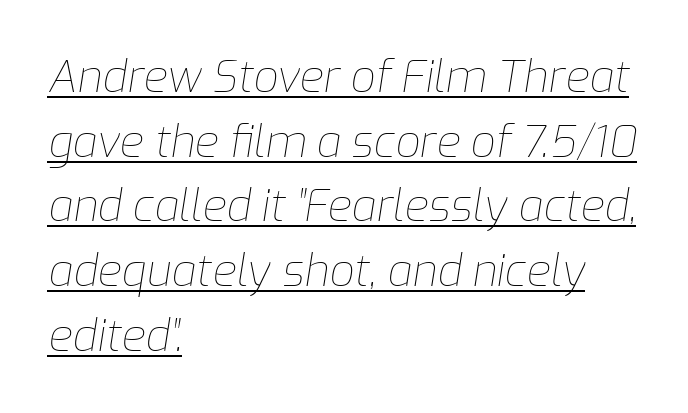
Q: Is the text bold? A: No.
Q: Is the text italic (slanted)? A: Yes, it leans right by about 9 degrees.
Q: Is the text underlined? A: Yes.
Q: How is the paragraph aligned? A: Left-aligned.
Q: Is the spacing between letters normal or unusually wide? A: Normal.
Q: Is the spacing between lines tight, normal or loose? A: Normal.
Q: Width (condensed, normal, or wide)? A: Normal.
Q: Stroke contrast? A: Low.
Q: x-height? A: Medium.
Q: Monospaced? A: No.
